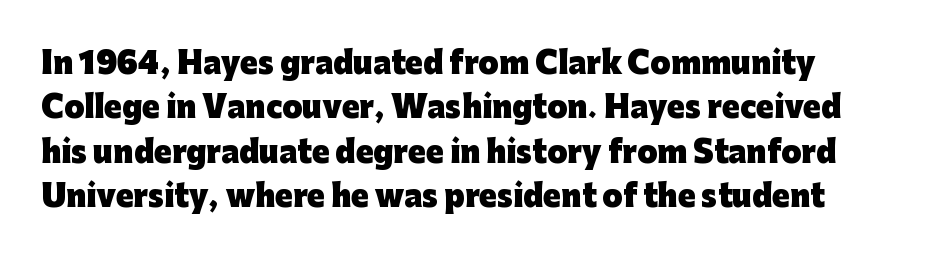
The letters advance in unequal steps, a hallmark of proportional type. Words float on clear page, feet unadorned. A sans-serif font was chosen for this passage. Nope, not italic — everything's standing straight. These words are printed bold, with thick strokes throughout. Evenly set lines give the paragraph a standard silhouette.
